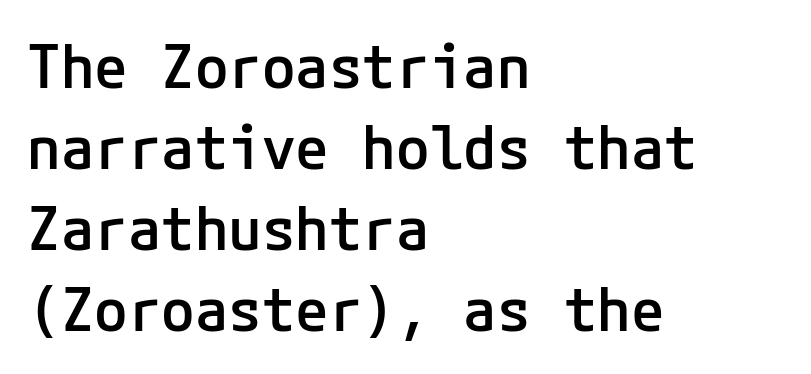
Q: Is the text bold? A: Semi-bold.
Q: Is the text italic (slanted)? A: No, it is upright.
Q: Is the typeface a serif or a sans-serif typeface? A: Sans-serif.
Q: Is the text underlined? A: No.
Q: How is the paragraph aligned? A: Left-aligned.
Q: Is the spacing between letters normal or unusually wide? A: Normal.
Q: Is the spacing between lines tight, normal or loose? A: Normal.
Q: Width (condensed, normal, or wide)? A: Normal.
Q: Stroke contrast? A: Low.
Q: x-height? A: Medium.
